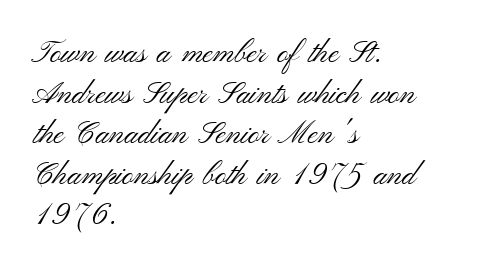
The image shows 31 px light, wide sans-serif type; set left-aligned, normal line spacing (1.31x), normal letter spacing, not underlined; medium stroke contrast and a small x-height.
